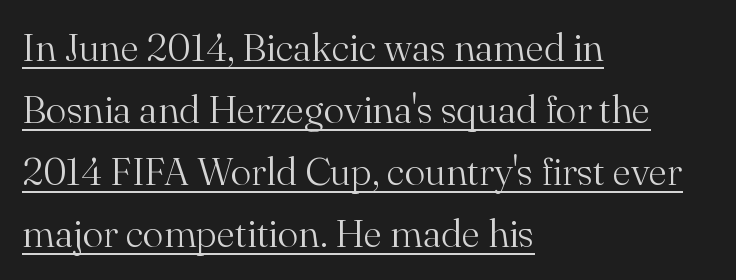
{"serif": "yes", "italic": "no", "bold": "no", "weight": "light", "width": "normal", "stroke_contrast": "medium", "x_height": "small", "monospaced": "no", "underline": "yes", "align": "left", "line_spacing": "normal", "line_spacing_ratio": 1.59, "letter_spacing": "normal", "letter_spacing_em": 0.0, "glyph_px": 39}
